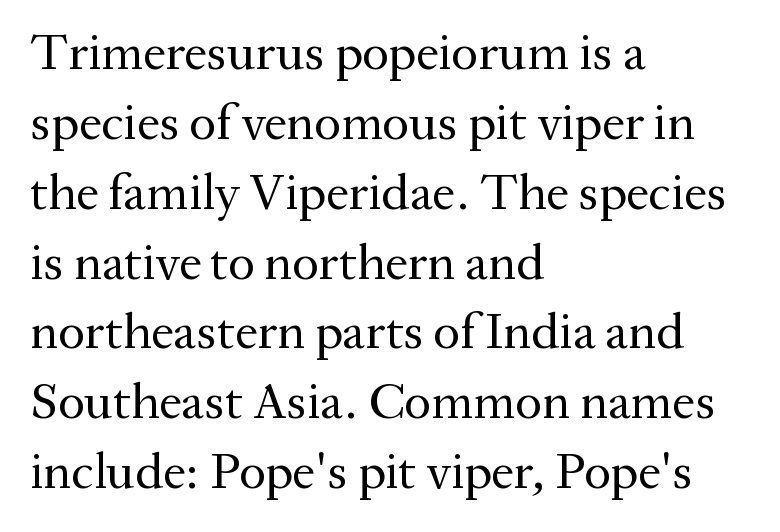
This sample has the flowing, uneven cadence of proportional lettering. The typeface has the unassuming heft of standard copy or less. The horizontal fit of the characters is conventional and even. A classic flush-left, rag-right setting is used for this passage.
